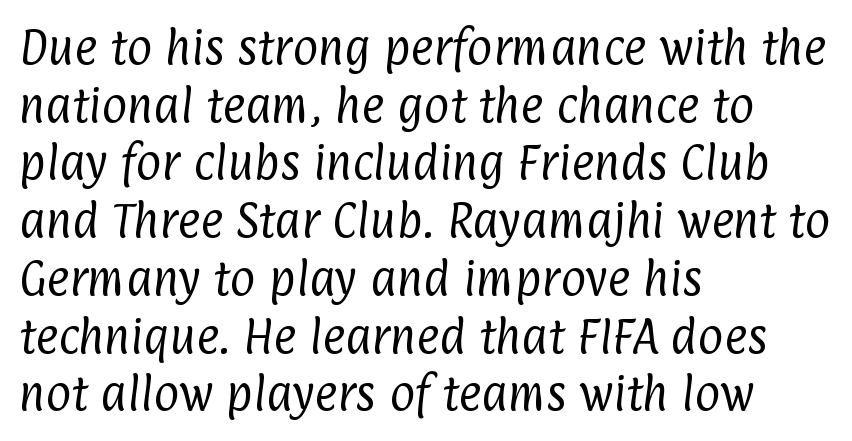
{"serif": "no", "bold": "no", "weight": "regular", "width": "condensed", "stroke_contrast": "low", "x_height": "medium", "monospaced": "no", "underline": "no", "align": "left", "line_spacing": "normal", "line_spacing_ratio": 1.48, "letter_spacing": "normal", "letter_spacing_em": 0.0, "glyph_px": 39}
